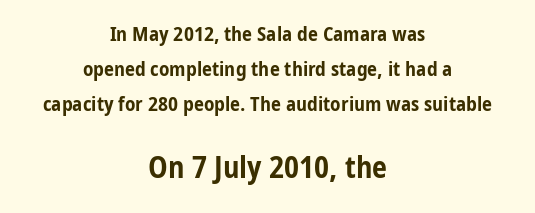
{"serif": "no", "italic": "no", "bold": "yes", "weight": "bold", "width": "condensed", "stroke_contrast": "low", "x_height": "medium", "monospaced": "no", "underline": "no", "align": "center", "line_spacing_ratio": 1.75, "letter_spacing": "normal", "letter_spacing_em": 0.0, "larger_block": "second", "size_ratio": 1.5, "glyph_px": 30}
